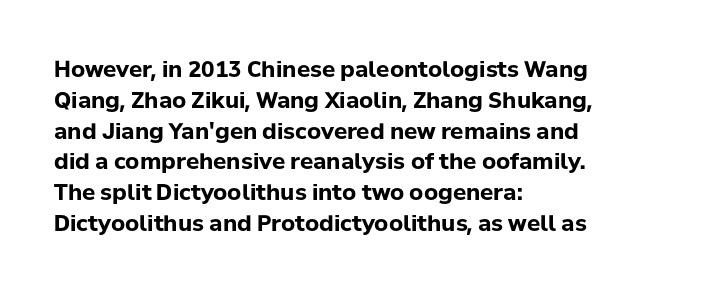
No italicization has been applied; the sample stays upright. The line-height multiplier appears to be the usual default. The face used here has the dense, thick strokes of a bold. Clear beneath every line of the passage. Each word holds together tightly as a unit, with standard inter-letter gaps. The typesetter chose a ragged-right arrangement here.
